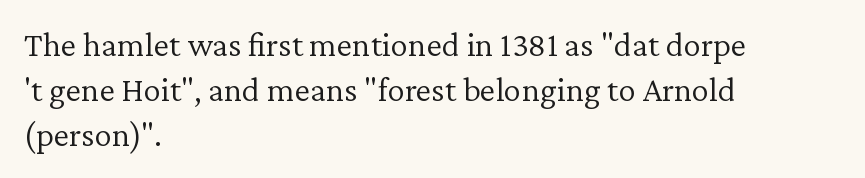
{"serif": "yes", "italic": "no", "bold": "no", "weight": "light", "width": "normal", "stroke_contrast": "low", "x_height": "medium", "monospaced": "no", "underline": "no", "align": "left", "line_spacing": "normal", "line_spacing_ratio": 1.28, "letter_spacing": "normal", "letter_spacing_em": 0.0, "glyph_px": 35}
